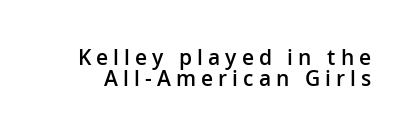
Slightly chunky letters — semibold, I'd say, not full bold. Loose tracking; the words dissolve into strings of separated letters. This rendering features lettering with no underline. Vertical strokes here are truly vertical. Regarding leading, the lines here are crowded together.
